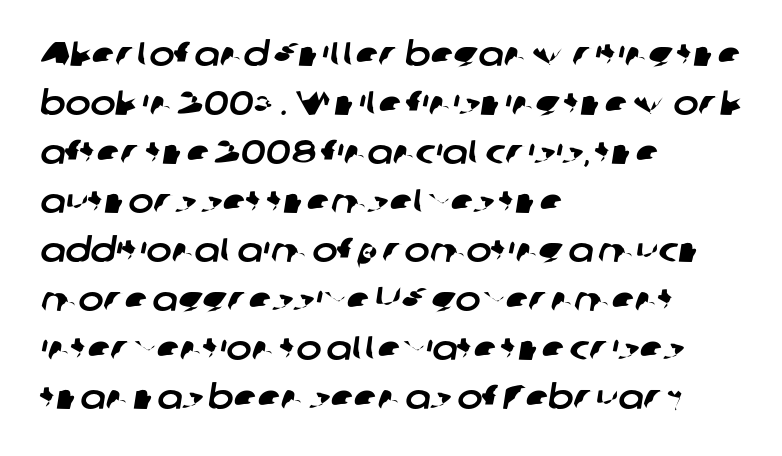
{"serif": "no", "width": "normal", "stroke_contrast": "low", "x_height": "medium", "monospaced": "no", "underline": "no", "align": "left", "line_spacing": "normal", "line_spacing_ratio": 1.44, "letter_spacing": "normal", "letter_spacing_em": 0.0, "glyph_px": 34}
